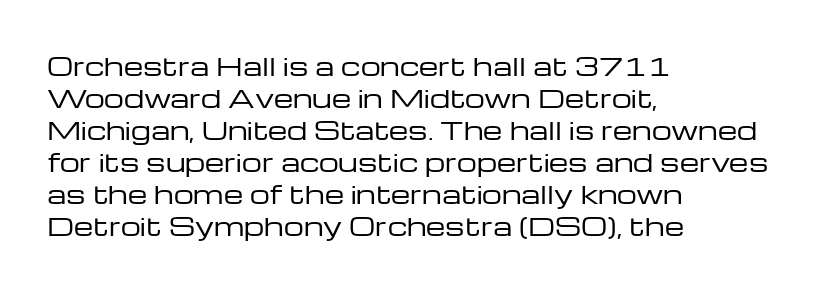
The image shows 25 px text type, upright; set left-aligned, normal line spacing (1.28x), normal letter spacing, not underlined.
